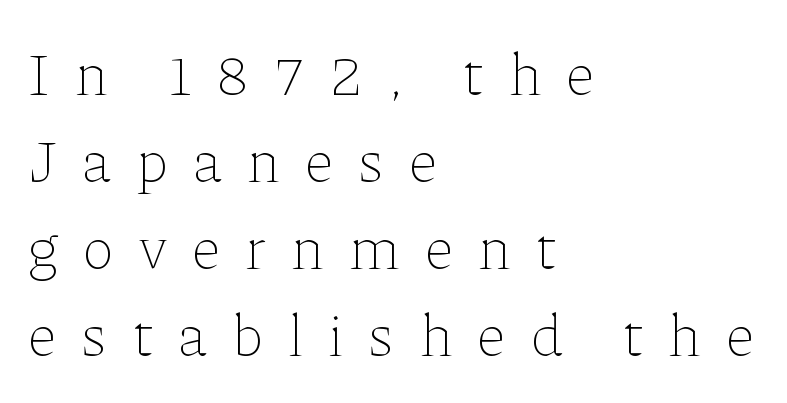
Q: Is the text bold? A: No.
Q: Is the text italic (slanted)? A: No, it is upright.
Q: Is the text underlined? A: No.
Q: How is the paragraph aligned? A: Left-aligned.
Q: Is the spacing between letters normal or unusually wide? A: Unusually wide.
Q: Is the spacing between lines tight, normal or loose? A: Normal.
Q: Width (condensed, normal, or wide)? A: Normal.
Q: Stroke contrast? A: Low.
Q: x-height? A: Medium.
Q: Monospaced? A: No.
